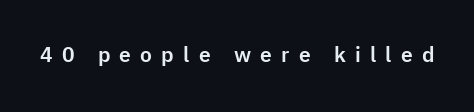
{"italic": "no", "underline": "no", "letter_spacing": "wide", "letter_spacing_em": 0.44, "glyph_px": 21}
